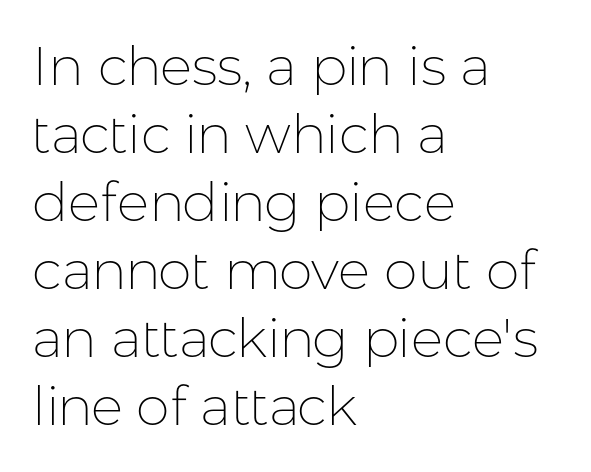
Posture: straight, roman, zero tilt. Observe the absence of serifs on each vertical stroke in this sample. No heavy texture on the line: the type isn't bold. The passage is arranged the way most books set body copy — flush left. Varying glyph widths throughout — classic text-font behaviour.
